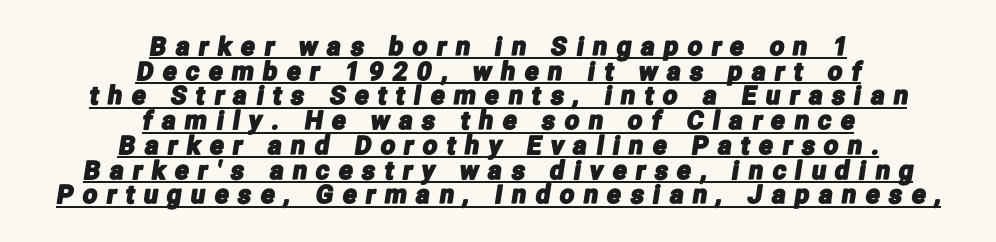
Emphasis is given by a line drawn under the lettering. Is the block centered? Yes — each line is placed symmetrically about the middle. Very little white space separates one row of letters from the next. What stands out about the letter spacing? Its width — letters are far apart.
